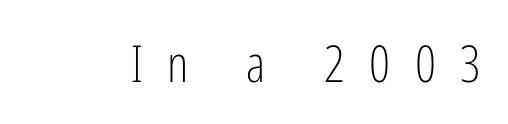
There is plenty of visible air inserted between adjacent glyphs. Tall strokes in this sample are plumb rather than angled. You could not count columns in this text — the font is proportionally spaced. A quiet, ordinary-to-light weight characterises the typeface.
